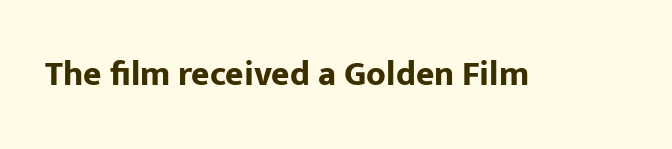
The image shows 35 px bold sans-serif type, upright; set normal letter spacing, not underlined; low stroke contrast and a medium x-height.
